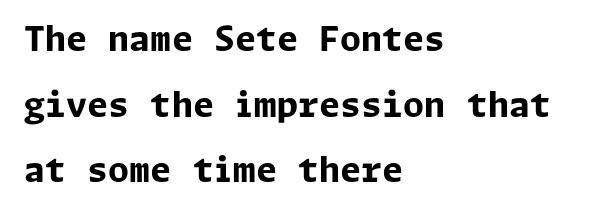
Q: Is the text bold? A: Yes.
Q: Is the text italic (slanted)? A: No, it is upright.
Q: Is the typeface a serif or a sans-serif typeface? A: Sans-serif.
Q: Is the text underlined? A: No.
Q: How is the paragraph aligned? A: Left-aligned.
Q: Is the spacing between letters normal or unusually wide? A: Normal.
Q: Is the spacing between lines tight, normal or loose? A: Loose.
Q: Width (condensed, normal, or wide)? A: Normal.
Q: Stroke contrast? A: Low.
Q: x-height? A: Medium.
